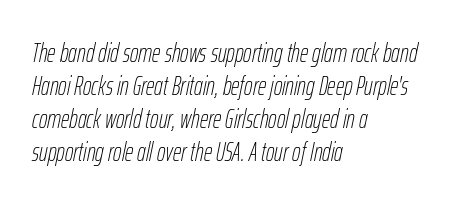
Q: Is the text bold? A: No.
Q: Is the text italic (slanted)? A: Yes, it leans right by about 12 degrees.
Q: Is the text underlined? A: No.
Q: How is the paragraph aligned? A: Left-aligned.
Q: Is the spacing between letters normal or unusually wide? A: Normal.
Q: Is the spacing between lines tight, normal or loose? A: Normal.
